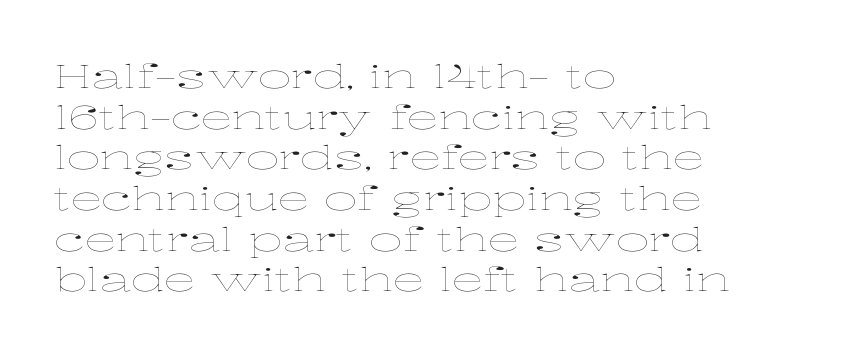
{"italic": "no", "bold": "no", "weight": "thin", "width": "wide", "stroke_contrast": "low", "x_height": "medium", "monospaced": "no", "underline": "no", "align": "left", "line_spacing": "normal", "line_spacing_ratio": 1.27, "letter_spacing": "normal", "letter_spacing_em": 0.0, "glyph_px": 32}
